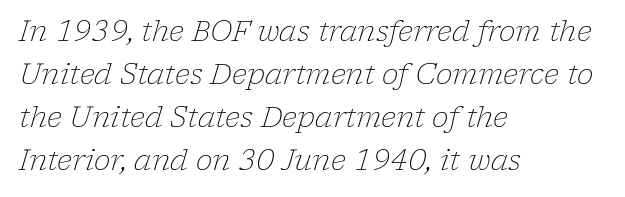
{"serif": "yes", "italic": "yes", "lean": "right", "slant_degrees": 17, "bold": "no", "weight": "light", "width": "normal", "stroke_contrast": "low", "x_height": "medium", "monospaced": "no", "underline": "no", "align": "left", "line_spacing": "normal", "line_spacing_ratio": 1.54, "letter_spacing": "normal", "letter_spacing_em": 0.0, "glyph_px": 28}
